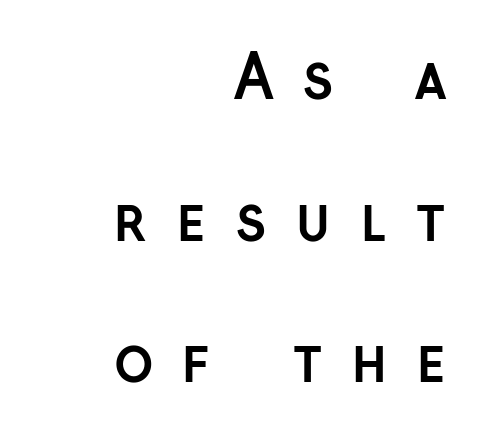
Q: Is the text bold? A: Yes.
Q: Is the text italic (slanted)? A: No, it is upright.
Q: Is the typeface a serif or a sans-serif typeface? A: Sans-serif.
Q: Is the text underlined? A: No.
Q: How is the paragraph aligned? A: Right-aligned.
Q: Is the spacing between letters normal or unusually wide? A: Unusually wide.
Q: Is the spacing between lines tight, normal or loose? A: Loose.
Q: Width (condensed, normal, or wide)? A: Normal.
Q: Stroke contrast? A: Low.
Q: x-height? A: Medium.
Q: Monospaced? A: No.
